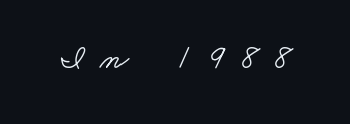
Q: Is the typeface a serif or a sans-serif typeface? A: Serif.
Q: Is the text underlined? A: No.
Q: Is the spacing between letters normal or unusually wide? A: Unusually wide.
Q: Width (condensed, normal, or wide)? A: Wide.
Q: Stroke contrast? A: Low.
Q: x-height? A: Small.
Q: Monospaced? A: No.
